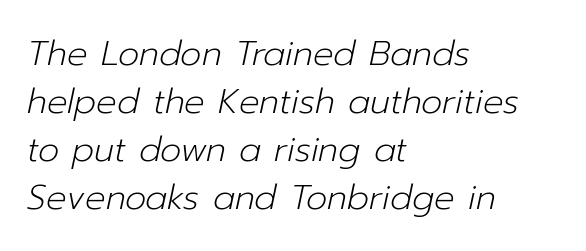
The image shows 34 px light type, italic (leaning right); set left-aligned, normal line spacing (1.41x), normal letter spacing, not underlined; low stroke contrast and a medium x-height.
